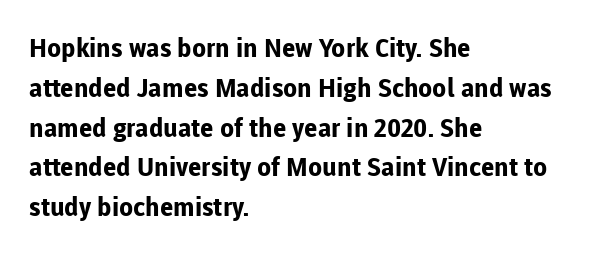
The image shows 26 px bold type, upright; set left-aligned, normal line spacing (1.53x), normal letter spacing, not underlined.
